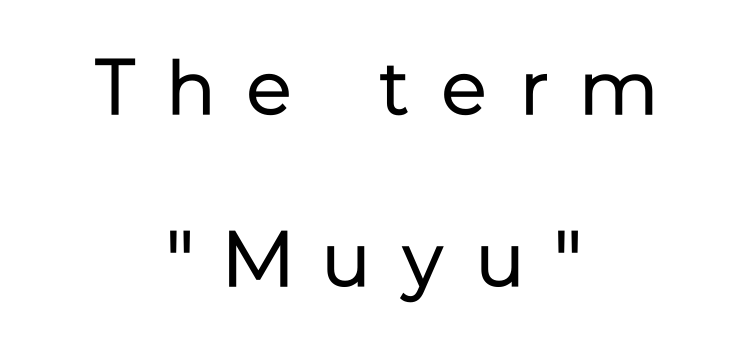
The image shows 78 px regular-weight sans-serif type, upright; set centered, loose line spacing (2.2x), unusually wide letter spacing (+0.42 em), not underlined; low stroke contrast and a medium x-height.
